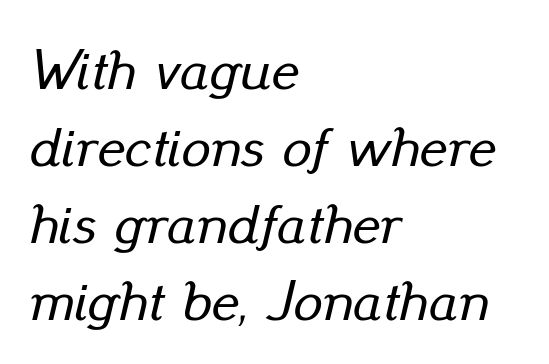
{"italic": "yes", "lean": "right", "slant_degrees": 13, "width": "normal", "stroke_contrast": "low", "x_height": "small", "monospaced": "no", "underline": "no", "align": "left", "line_spacing": "normal", "line_spacing_ratio": 1.33, "letter_spacing": "normal", "letter_spacing_em": 0.0, "glyph_px": 58}
